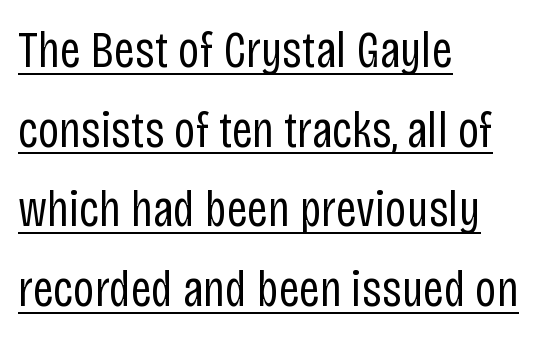
Q: Is the text bold? A: No.
Q: Is the text italic (slanted)? A: No, it is upright.
Q: Is the typeface a serif or a sans-serif typeface? A: Sans-serif.
Q: Is the text underlined? A: Yes.
Q: How is the paragraph aligned? A: Left-aligned.
Q: Is the spacing between letters normal or unusually wide? A: Normal.
Q: Is the spacing between lines tight, normal or loose? A: Normal.
Q: Width (condensed, normal, or wide)? A: Condensed.
Q: Stroke contrast? A: Low.
Q: x-height? A: Large.
Q: Monospaced? A: No.
